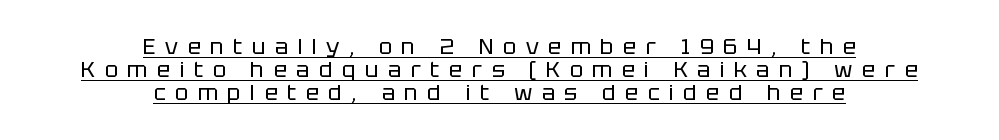
The image shows 22 px text type, upright; set centered, tight line spacing (1.05x), unusually wide letter spacing (+0.43 em), underlined.
